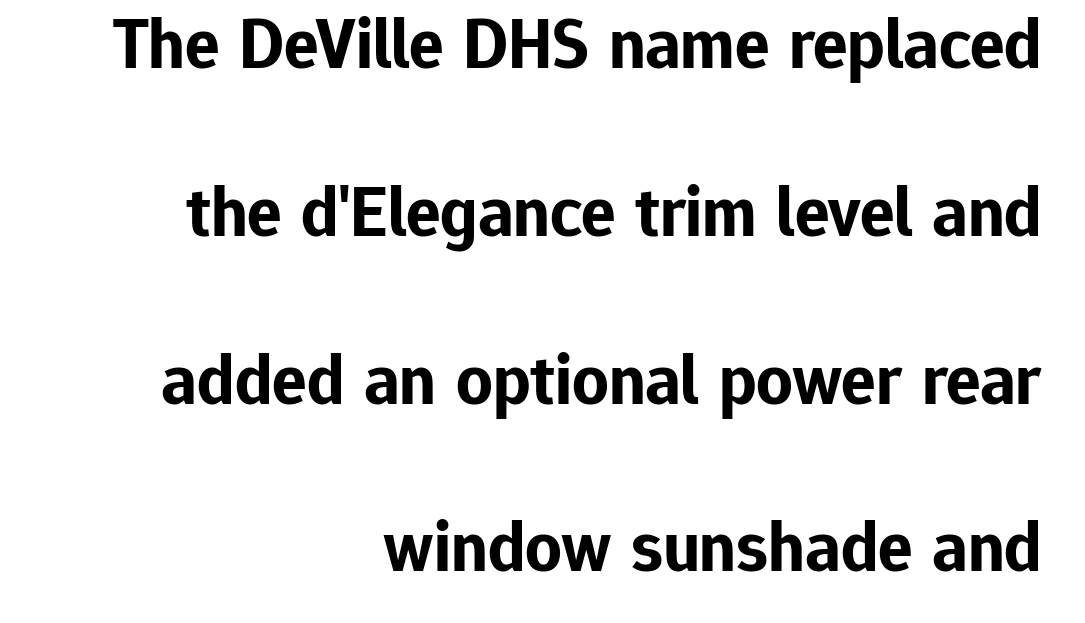
{"serif": "no", "italic": "no", "bold": "yes", "weight": "bold", "width": "normal", "stroke_contrast": "low", "x_height": "medium", "monospaced": "no", "underline": "no", "align": "right", "line_spacing": "loose", "line_spacing_ratio": 2.33, "letter_spacing": "normal", "letter_spacing_em": 0.0, "glyph_px": 72}
